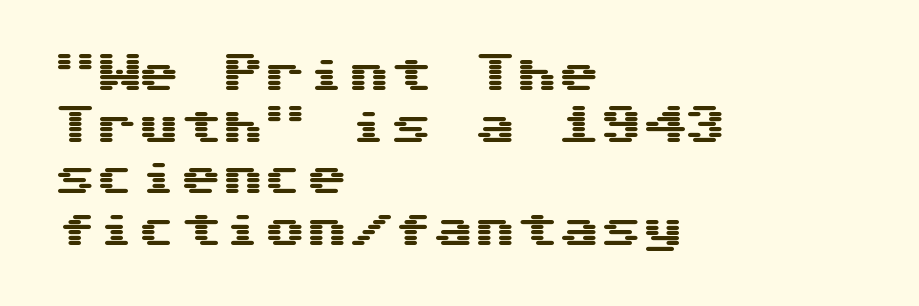
Descenders are the only things crossing below the line. Do the characters align in a grid? Yes, the font is monospaced. Each letter's strokes conclude bluntly, with no projecting serifs. Honestly, the letter spacing is just normal — you wouldn't notice it.
